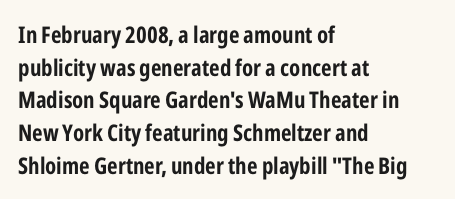
Here the glyphs are tracked normally, forming tight word shapes. One-word summary of the alignment: left. In terms of posture, this sample is upright. Notice how thick the strokes are: this is what a full bold looks like. The lines sit at an ordinary, default distance from one another.
